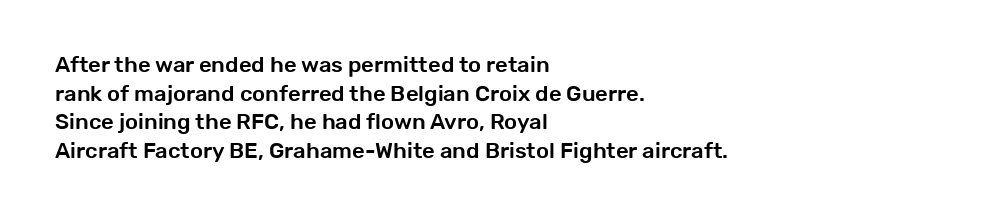
Q: Is the text italic (slanted)? A: No, it is upright.
Q: Is the text underlined? A: No.
Q: How is the paragraph aligned? A: Left-aligned.
Q: Is the spacing between letters normal or unusually wide? A: Normal.
Q: Is the spacing between lines tight, normal or loose? A: Normal.
